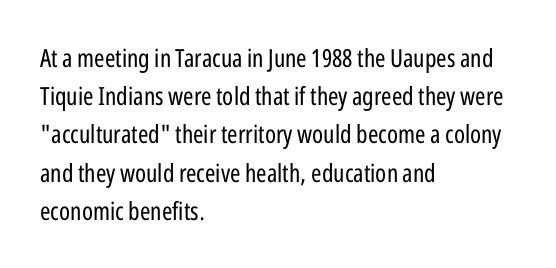
The glyphs are unaccompanied by any horizontal stroke below them. Posture: vertical. These lines keep a tight, regular rhythm from letter to letter. Interline gaps are of average width in this sample. The paragraph shown leans on its left margin.
